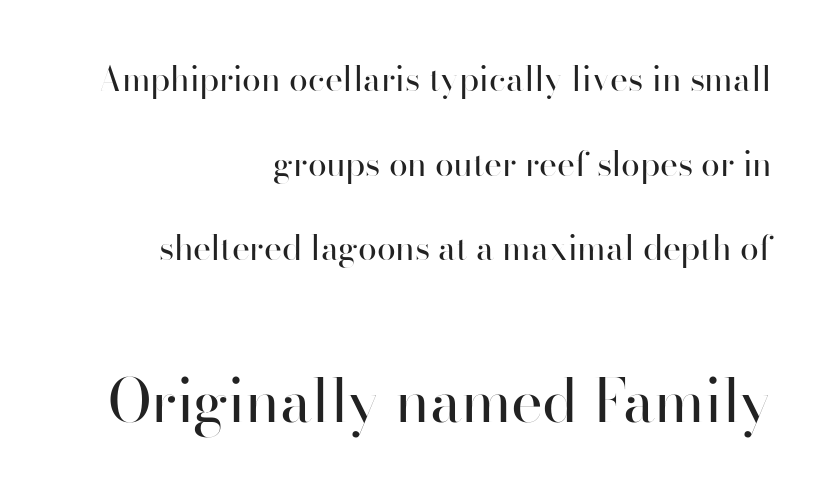
The image shows 60 px regular-weight sans-serif type, upright; set right-aligned, loose line spacing (2.49x), normal letter spacing, not underlined; the second (bottom) block is 1.76x larger; high stroke contrast and a small x-height.
